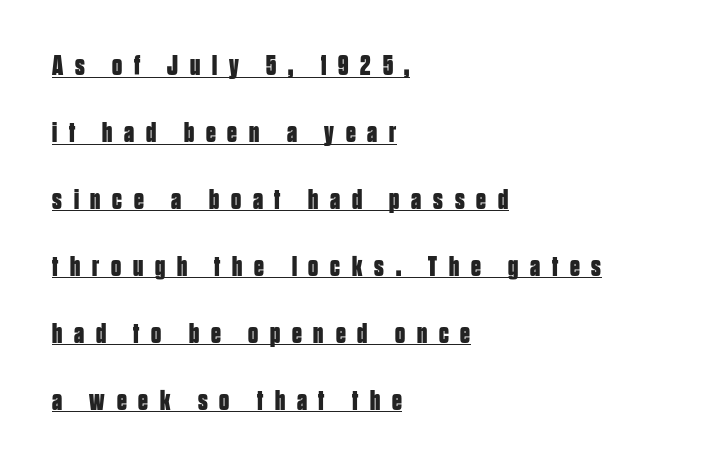
The image shows 28 px bold, condensed sans-serif type, upright; set left-aligned, loose line spacing (2.39x), unusually wide letter spacing (+0.42 em), underlined; low stroke contrast and a large x-height.
